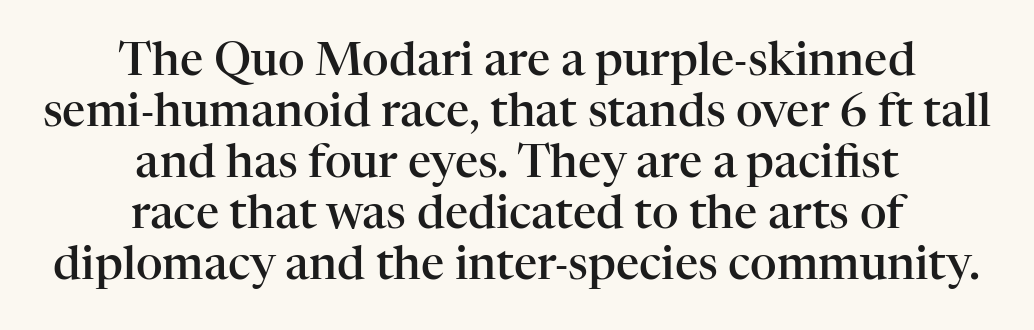
Q: Is the text bold? A: Semi-bold.
Q: Is the text italic (slanted)? A: No, it is upright.
Q: Is the typeface a serif or a sans-serif typeface? A: Serif.
Q: Is the text underlined? A: No.
Q: How is the paragraph aligned? A: Centered.
Q: Is the spacing between letters normal or unusually wide? A: Normal.
Q: Is the spacing between lines tight, normal or loose? A: Tight.
Q: Width (condensed, normal, or wide)? A: Normal.
Q: Stroke contrast? A: High.
Q: x-height? A: Medium.
Q: Monospaced? A: No.
